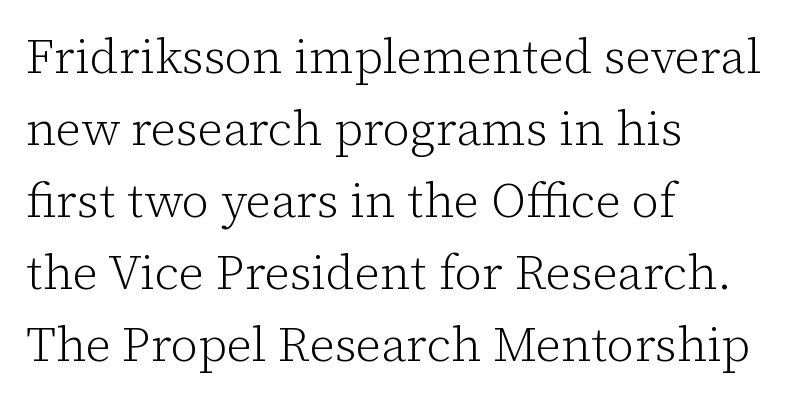
Q: Is the text bold? A: No.
Q: Is the text italic (slanted)? A: No, it is upright.
Q: Is the typeface a serif or a sans-serif typeface? A: Serif.
Q: Is the text underlined? A: No.
Q: How is the paragraph aligned? A: Left-aligned.
Q: Is the spacing between letters normal or unusually wide? A: Normal.
Q: Is the spacing between lines tight, normal or loose? A: Normal.
Q: Width (condensed, normal, or wide)? A: Normal.
Q: Stroke contrast? A: Low.
Q: x-height? A: Medium.
Q: Monospaced? A: No.
